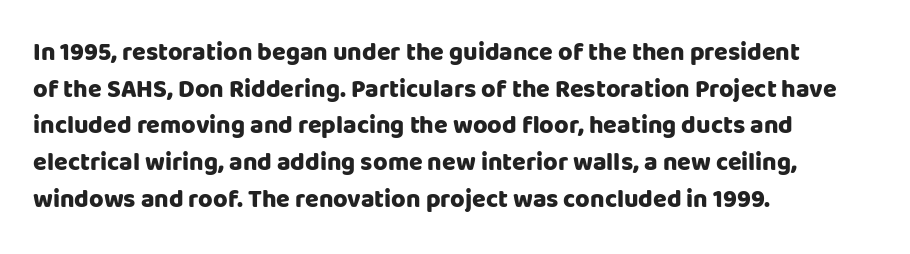
The image shows 25 px bold type, upright; set left-aligned, normal line spacing (1.47x), normal letter spacing, not underlined.
